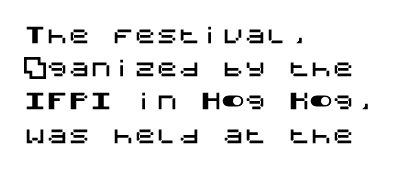
{"italic": "no", "underline": "no", "align": "left", "line_spacing": "normal", "line_spacing_ratio": 1.51, "letter_spacing": "normal", "letter_spacing_em": 0.0, "glyph_px": 22}
